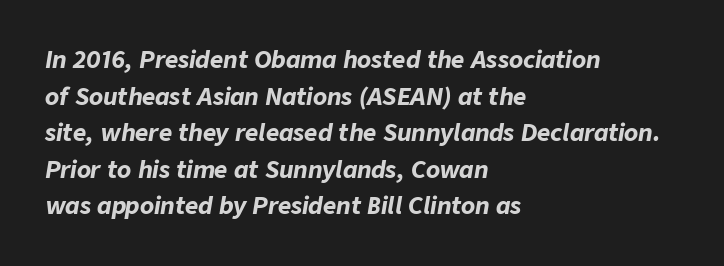
Q: Is the text bold? A: Yes.
Q: Is the text italic (slanted)? A: Yes, it leans right by about 9 degrees.
Q: Is the text underlined? A: No.
Q: How is the paragraph aligned? A: Left-aligned.
Q: Is the spacing between letters normal or unusually wide? A: Normal.
Q: Is the spacing between lines tight, normal or loose? A: Normal.
